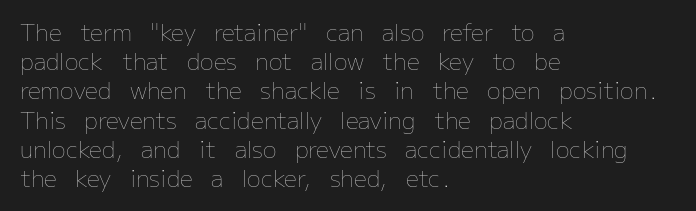
{"italic": "no", "bold": "no", "underline": "no", "align": "left", "line_spacing": "normal", "line_spacing_ratio": 1.27, "letter_spacing": "normal", "letter_spacing_em": 0.0, "glyph_px": 23}
